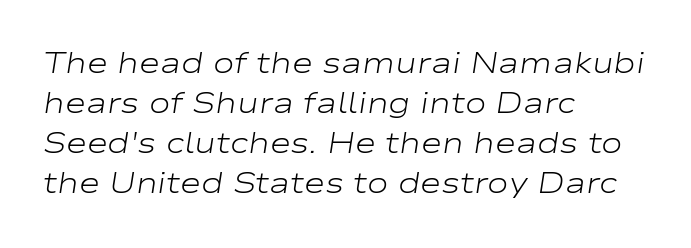
{"italic": "yes", "lean": "right", "slant_degrees": 9, "bold": "no", "weight": "light", "width": "wide", "stroke_contrast": "low", "x_height": "medium", "monospaced": "no", "underline": "no", "align": "left", "line_spacing": "normal", "line_spacing_ratio": 1.38, "letter_spacing": "normal", "letter_spacing_em": 0.0, "glyph_px": 29}
